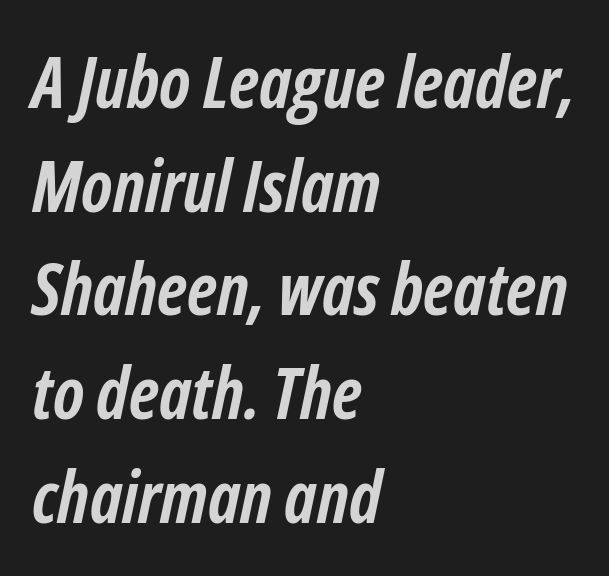
The image shows 71 px semibold, condensed type, italic (leaning right); set left-aligned, normal line spacing (1.46x), normal letter spacing, not underlined; low stroke contrast and a medium x-height.
